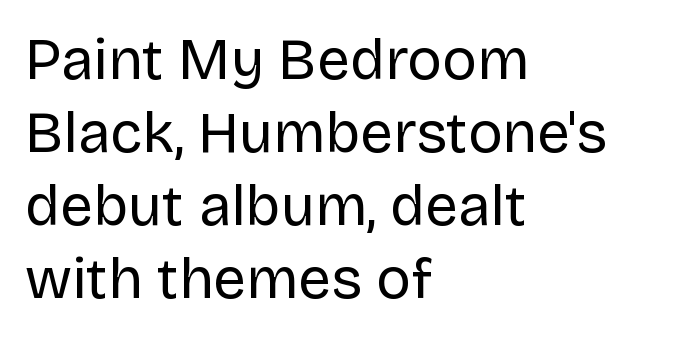
The passage shown is not underscored anywhere. Check where the strokes stop: nothing finishes them off — pure sans. Quick note: not italic, upright. Interline gaps are of average width in this sample.
